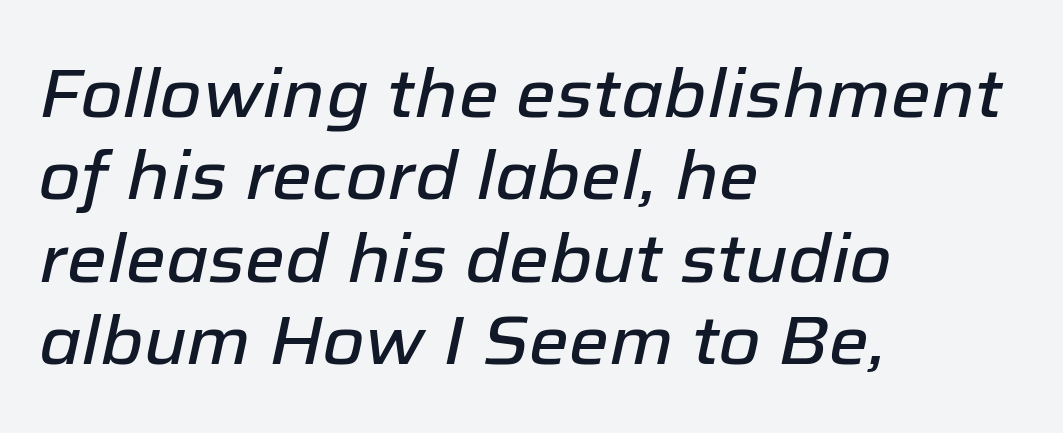
The letters advance in unequal steps, a hallmark of proportional type. This rendering uses left alignment, leaving the right contour irregular. Tracking value appears to be zero — textbook default spacing. The space directly below the letters is spotless. Italic? Definitely — the glyphs are oblique.
